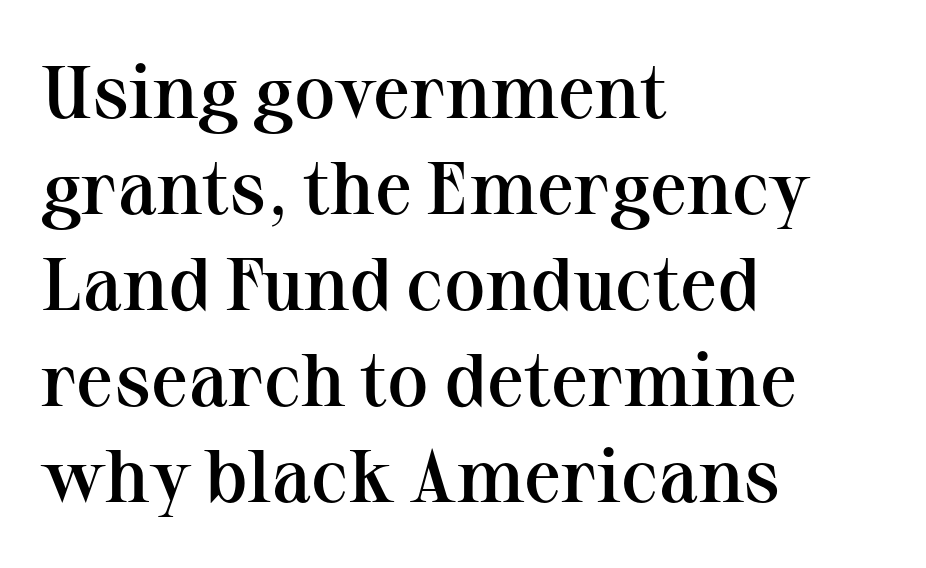
Vertical spacing — default. The lines in this sample share a left origin and differ only in where they stop. Italic? Not at all — the glyphs are vertical. The face used here is proportionally spaced, like ordinary book or web type.
